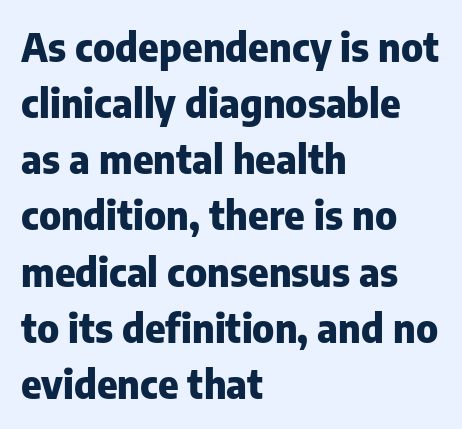
Q: Is the text bold? A: Yes.
Q: Is the text italic (slanted)? A: No, it is upright.
Q: Is the typeface a serif or a sans-serif typeface? A: Sans-serif.
Q: Is the text underlined? A: No.
Q: How is the paragraph aligned? A: Left-aligned.
Q: Is the spacing between letters normal or unusually wide? A: Normal.
Q: Is the spacing between lines tight, normal or loose? A: Normal.
Q: Width (condensed, normal, or wide)? A: Normal.
Q: Stroke contrast? A: Low.
Q: x-height? A: Medium.
Q: Monospaced? A: No.
